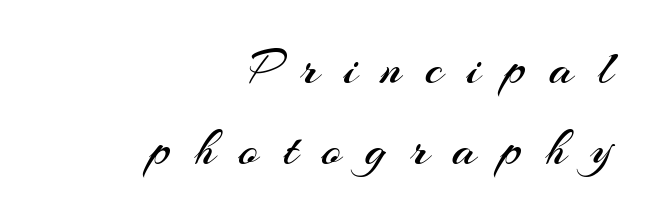
The compositor pushed each line to the right boundary. Heft: none added — not bold. Varying glyph widths throughout — classic text-font behaviour. A bare baseline throughout the passage.
